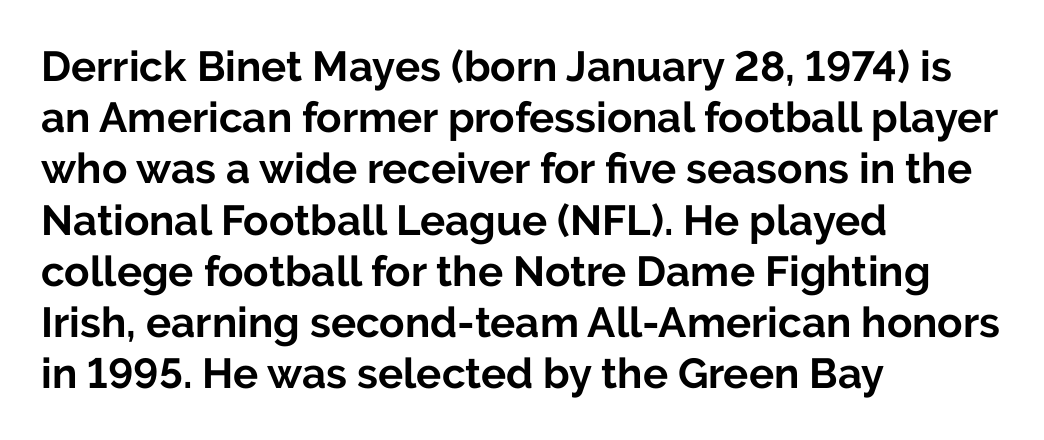
The image shows 42 px bold sans-serif type, upright; set left-aligned, line spacing 1.22x, normal letter spacing, not underlined; low stroke contrast and a medium x-height.
